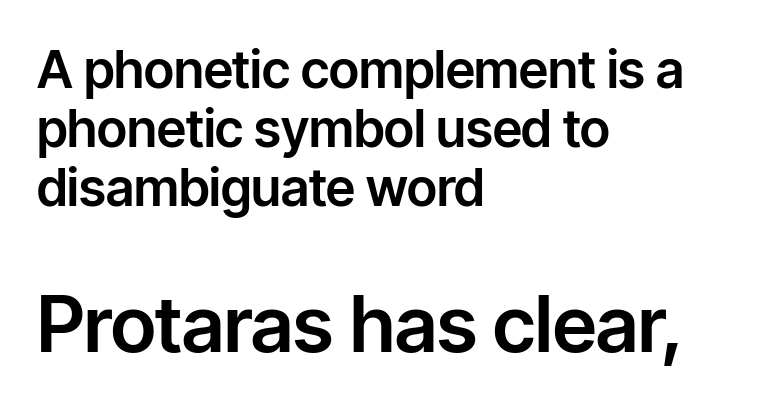
Q: Is the text italic (slanted)? A: No, it is upright.
Q: Is the typeface a serif or a sans-serif typeface? A: Sans-serif.
Q: Is the text underlined? A: No.
Q: How is the paragraph aligned? A: Left-aligned.
Q: Is the spacing between letters normal or unusually wide? A: Normal.
Q: Is the spacing between lines tight, normal or loose? A: Tight.
Q: Which block of text is set in a larger size, the first (top) or the second (bottom)? A: The second (bottom) one.
Q: Width (condensed, normal, or wide)? A: Normal.
Q: Stroke contrast? A: Low.
Q: x-height? A: Medium.
Q: Monospaced? A: No.
